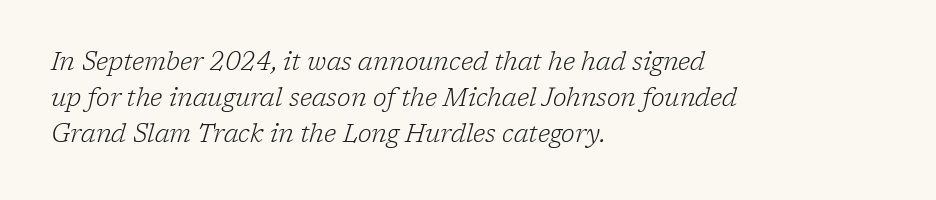
The image shows 25 px text type, italic (leaning right); set left-aligned, normal line spacing (1.44x), normal letter spacing, not underlined.
